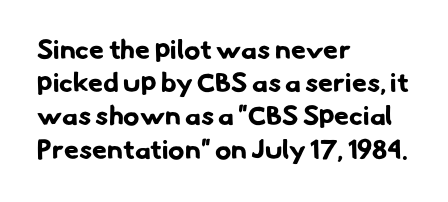
{"bold": "yes", "underline": "no", "align": "left", "line_spacing_ratio": 1.23, "letter_spacing": "normal", "letter_spacing_em": 0.0, "glyph_px": 27}
